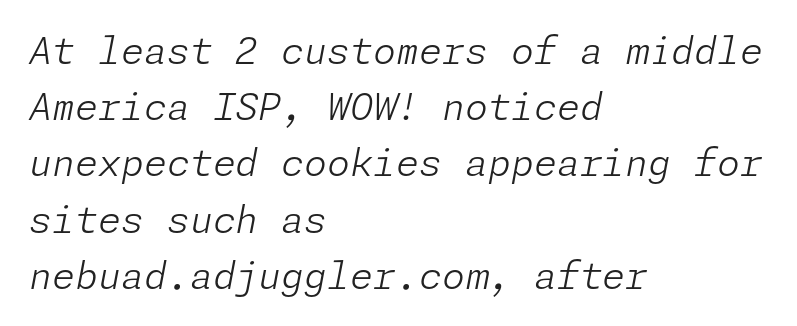
{"italic": "yes", "lean": "right", "slant_degrees": 11, "bold": "no", "weight": "light", "width": "normal", "stroke_contrast": "low", "x_height": "medium", "underline": "no", "align": "left", "line_spacing": "normal", "line_spacing_ratio": 1.52, "letter_spacing": "normal", "letter_spacing_em": 0.0, "glyph_px": 37}
